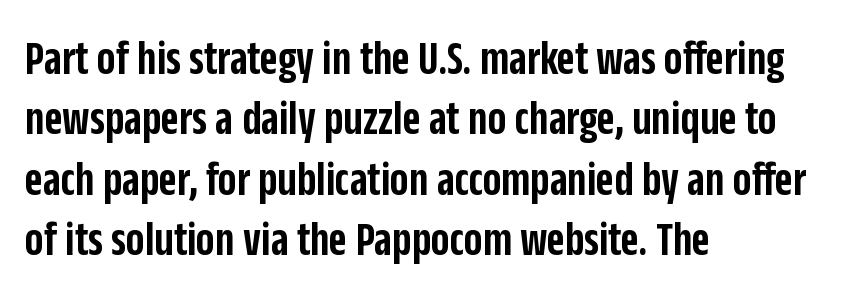
The image shows 49 px semibold, condensed sans-serif type, upright; set left-aligned, line spacing 1.23x, normal letter spacing, not underlined; low stroke contrast and a large x-height.
